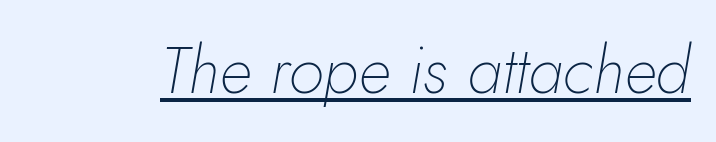
{"italic": "yes", "lean": "right", "slant_degrees": 10, "bold": "no", "weight": "thin", "width": "normal", "stroke_contrast": "low", "x_height": "small", "monospaced": "no", "underline": "yes", "letter_spacing": "normal", "letter_spacing_em": 0.0, "glyph_px": 65}
